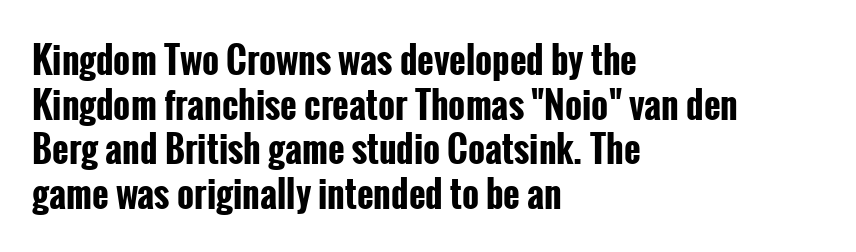
Q: Is the text bold? A: Yes.
Q: Is the text italic (slanted)? A: No, it is upright.
Q: Is the typeface a serif or a sans-serif typeface? A: Sans-serif.
Q: Is the text underlined? A: No.
Q: How is the paragraph aligned? A: Left-aligned.
Q: Is the spacing between letters normal or unusually wide? A: Normal.
Q: Width (condensed, normal, or wide)? A: Condensed.
Q: Stroke contrast? A: Low.
Q: x-height? A: Medium.
Q: Monospaced? A: No.
